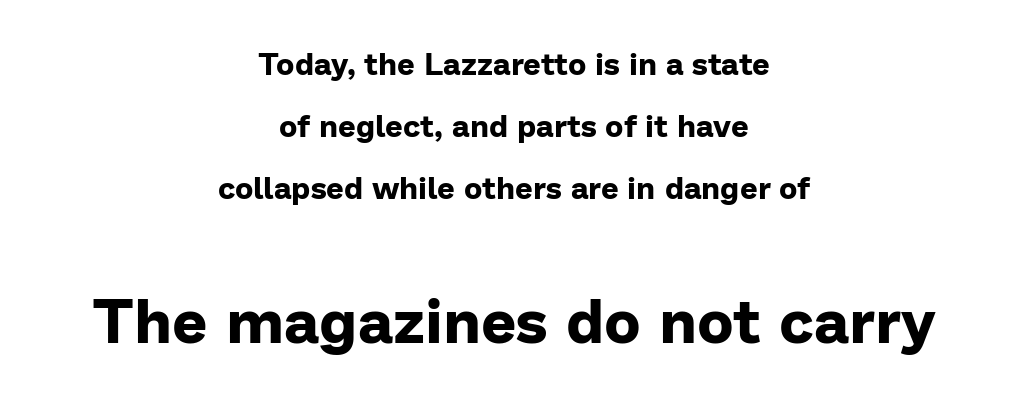
Q: Is the text bold? A: Yes.
Q: Is the text italic (slanted)? A: No, it is upright.
Q: Is the typeface a serif or a sans-serif typeface? A: Sans-serif.
Q: Is the text underlined? A: No.
Q: How is the paragraph aligned? A: Centered.
Q: Is the spacing between letters normal or unusually wide? A: Normal.
Q: Is the spacing between lines tight, normal or loose? A: Loose.
Q: Which block of text is set in a larger size, the first (top) or the second (bottom)? A: The second (bottom) one.
Q: Width (condensed, normal, or wide)? A: Normal.
Q: Stroke contrast? A: Low.
Q: x-height? A: Medium.
Q: Monospaced? A: No.
